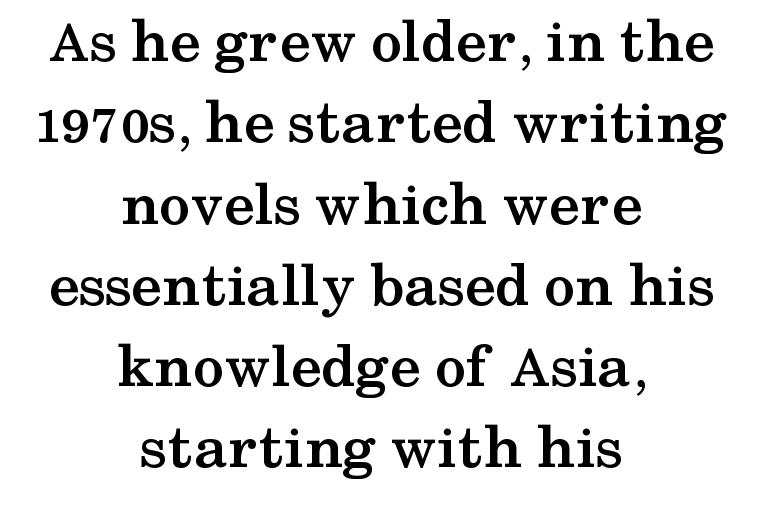
{"serif": "yes", "italic": "no", "bold": "yes", "weight": "semibold", "width": "wide", "stroke_contrast": "medium", "x_height": "medium", "monospaced": "no", "underline": "no", "align": "center", "line_spacing": "normal", "line_spacing_ratio": 1.29, "letter_spacing": "normal", "letter_spacing_em": 0.0, "glyph_px": 63}
